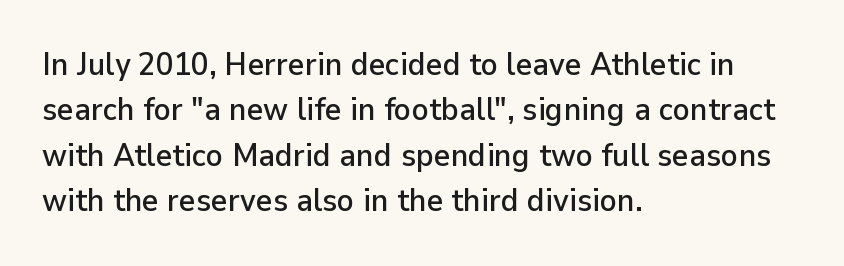
Q: Is the text italic (slanted)? A: No, it is upright.
Q: Is the typeface a serif or a sans-serif typeface? A: Sans-serif.
Q: Is the text underlined? A: No.
Q: How is the paragraph aligned? A: Left-aligned.
Q: Is the spacing between letters normal or unusually wide? A: Normal.
Q: Is the spacing between lines tight, normal or loose? A: Normal.
Q: Width (condensed, normal, or wide)? A: Normal.
Q: Stroke contrast? A: Low.
Q: x-height? A: Medium.
Q: Monospaced? A: No.
